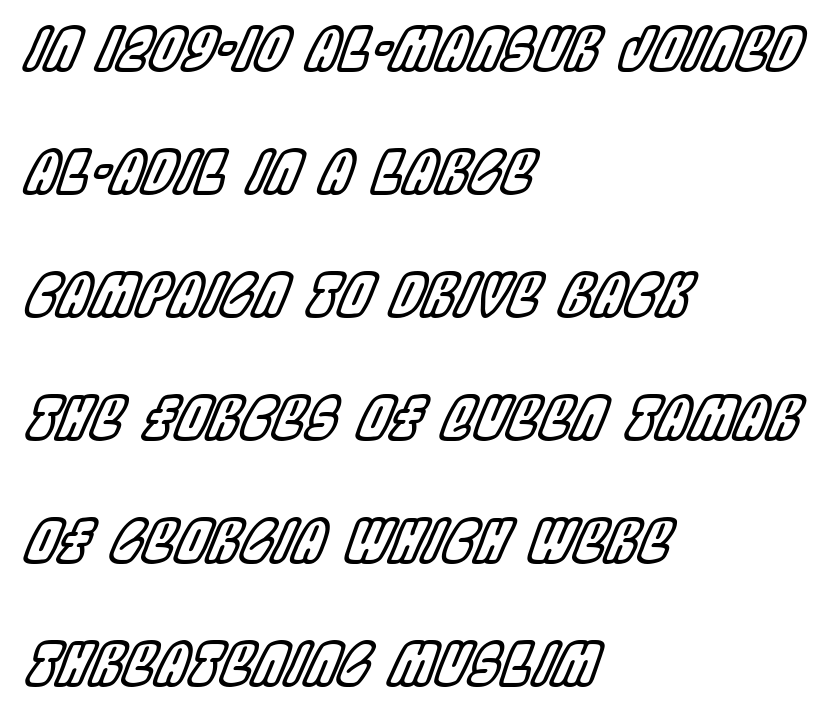
The image shows 58 px condensed type, italic (leaning right); set left-aligned, loose line spacing (2.12x), normal letter spacing, not underlined; a large x-height.
